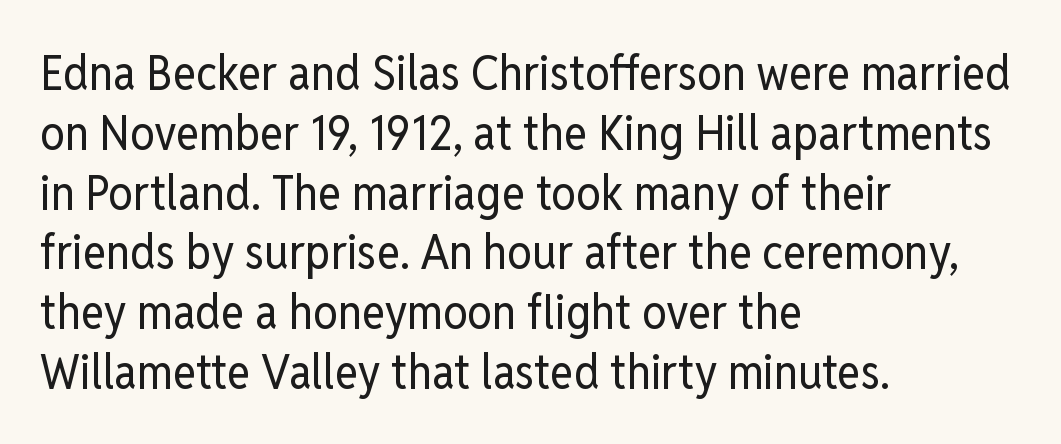
Q: Is the text bold? A: No.
Q: Is the text italic (slanted)? A: No, it is upright.
Q: Is the typeface a serif or a sans-serif typeface? A: Sans-serif.
Q: Is the text underlined? A: No.
Q: How is the paragraph aligned? A: Left-aligned.
Q: Is the spacing between letters normal or unusually wide? A: Normal.
Q: Width (condensed, normal, or wide)? A: Condensed.
Q: Stroke contrast? A: Low.
Q: x-height? A: Medium.
Q: Monospaced? A: No.
